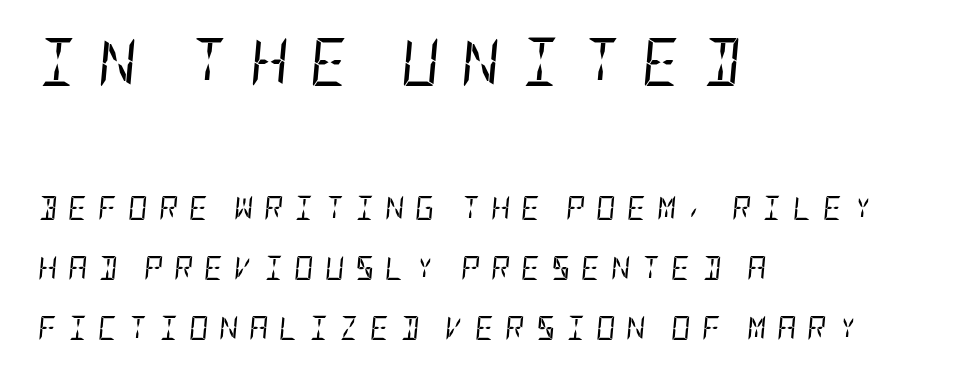
The image shows 48 px regular-weight, condensed type, italic (leaning right); set left-aligned, loose line spacing (2.5x), unusually wide letter spacing (+0.44 em), not underlined; the first (top) block is 2.0x larger; low stroke contrast and a large x-height.
